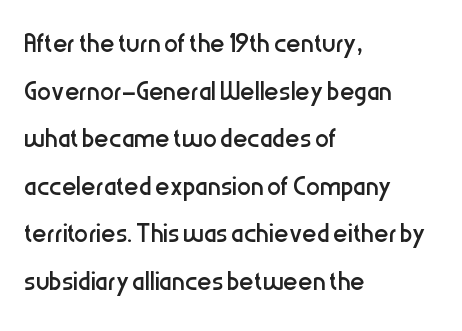
The image shows 35 px regular-weight, condensed sans-serif type, upright; set left-aligned, normal line spacing (1.36x), normal letter spacing, not underlined; low stroke contrast and a medium x-height.
